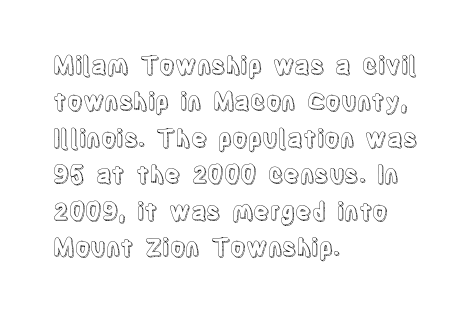
{"italic": "no", "underline": "no", "align": "left", "line_spacing": "normal", "line_spacing_ratio": 1.52, "letter_spacing": "normal", "letter_spacing_em": 0.0, "glyph_px": 24}
